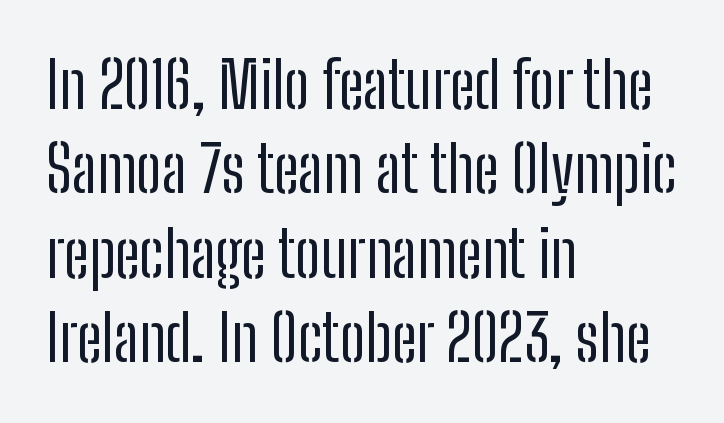
{"serif": "no", "italic": "no", "bold": "no", "weight": "regular", "width": "condensed", "stroke_contrast": "low", "x_height": "medium", "monospaced": "no", "underline": "no", "align": "left", "line_spacing": "normal", "line_spacing_ratio": 1.32, "letter_spacing": "normal", "letter_spacing_em": 0.0, "glyph_px": 64}
